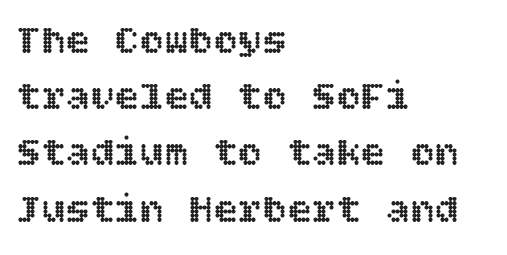
A typesetter would mark this as roman, not italic. The baseline area is clear. The rendering uses a moderate line-height, typical for paragraphs. Does extra space separate the letters? No, they use regular spacing. The paragraph shown leans on its left margin.
